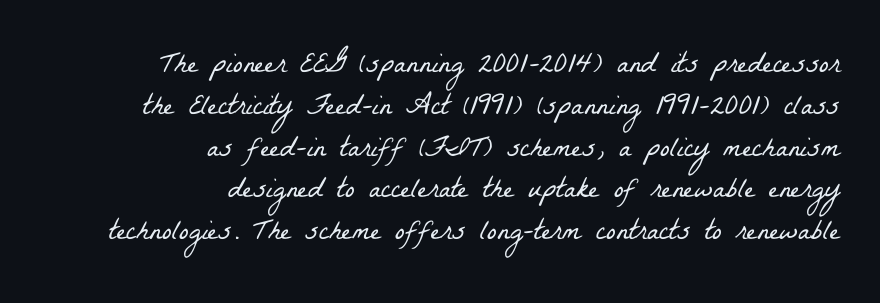
{"serif": "yes", "bold": "no", "weight": "light", "width": "condensed", "stroke_contrast": "low", "x_height": "medium", "monospaced": "no", "underline": "no", "align": "right", "line_spacing": "normal", "line_spacing_ratio": 1.44, "letter_spacing": "normal", "letter_spacing_em": 0.0, "glyph_px": 29}
